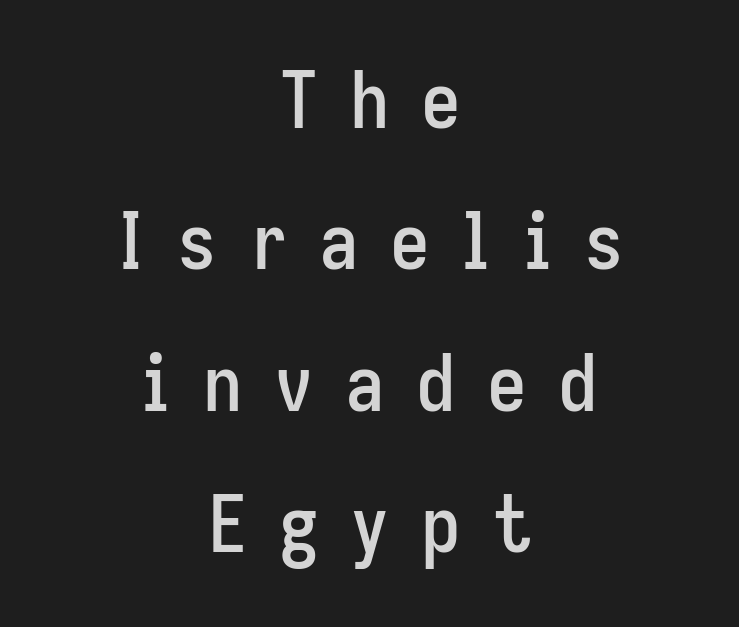
The image shows 79 px condensed sans-serif type, upright; set centered, line spacing 1.79x, unusually wide letter spacing (+0.4 em), not underlined; low stroke contrast and a medium x-height.
